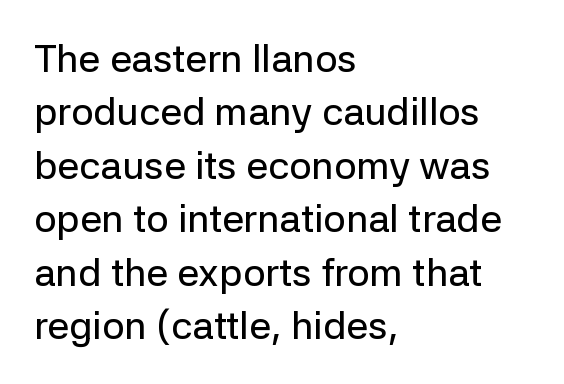
Q: Is the text italic (slanted)? A: No, it is upright.
Q: Is the typeface a serif or a sans-serif typeface? A: Sans-serif.
Q: Is the text underlined? A: No.
Q: How is the paragraph aligned? A: Left-aligned.
Q: Is the spacing between letters normal or unusually wide? A: Normal.
Q: Is the spacing between lines tight, normal or loose? A: Normal.
Q: Width (condensed, normal, or wide)? A: Normal.
Q: Stroke contrast? A: Low.
Q: x-height? A: Medium.
Q: Monospaced? A: No.
